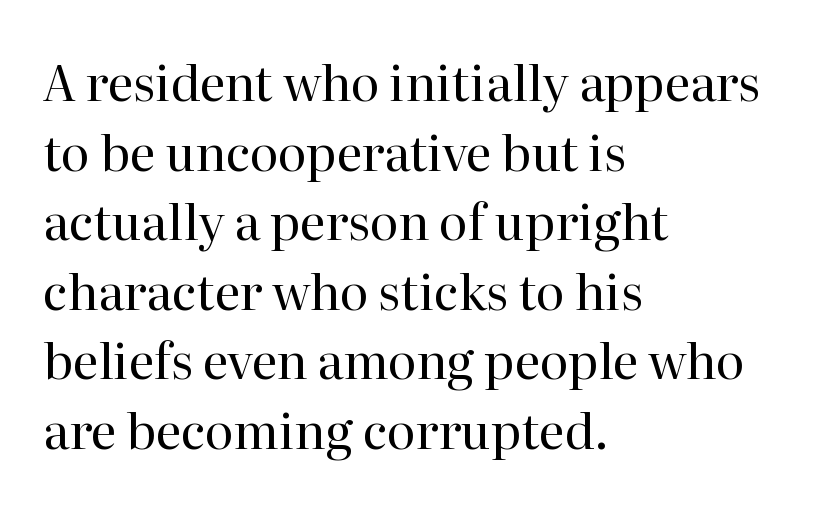
Q: Is the text bold? A: No.
Q: Is the text italic (slanted)? A: No, it is upright.
Q: Is the typeface a serif or a sans-serif typeface? A: Serif.
Q: Is the text underlined? A: No.
Q: How is the paragraph aligned? A: Left-aligned.
Q: Is the spacing between letters normal or unusually wide? A: Normal.
Q: Is the spacing between lines tight, normal or loose? A: Normal.
Q: Width (condensed, normal, or wide)? A: Normal.
Q: Stroke contrast? A: High.
Q: x-height? A: Medium.
Q: Monospaced? A: No.
